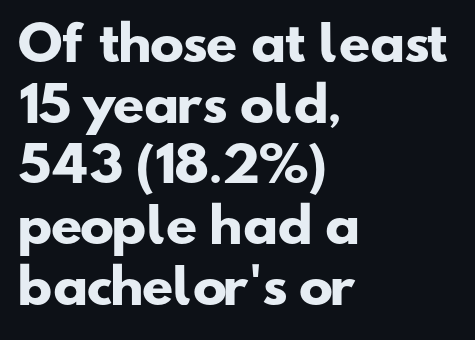
The image shows 46 px heavy, wide sans-serif type; set left-aligned, normal line spacing (1.32x), normal letter spacing, not underlined; low stroke contrast and a small x-height.
